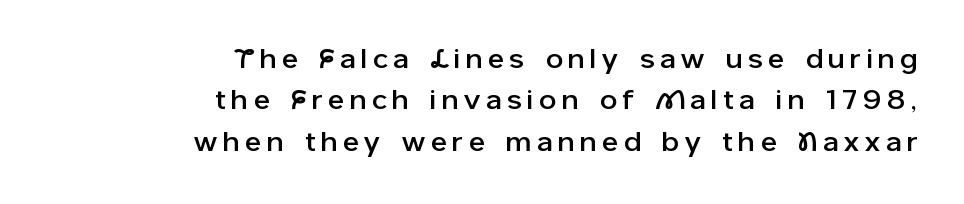
The image shows 27 px text type, upright; set right-aligned, normal line spacing (1.53x), unusually wide letter spacing (+0.22 em), not underlined.
